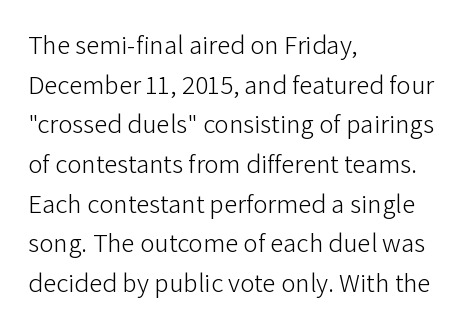
Notice how descenders clear the ascenders below comfortably — that's standard leading. Inter-character spacing is left at the font's built-in metrics. Bare-footed words on every line. The strokes are not fattened; the text isn't bold. A student would call this left alignment; a typographer would say flush left, rag right.
